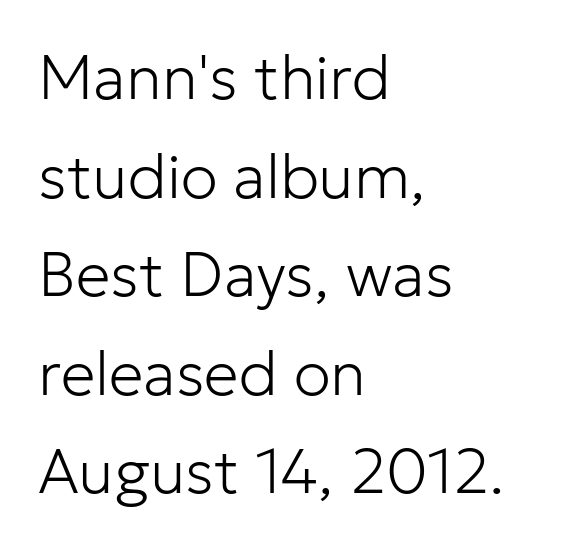
{"serif": "no", "italic": "no", "bold": "no", "weight": "light", "width": "normal", "stroke_contrast": "low", "x_height": "medium", "monospaced": "no", "underline": "no", "align": "left", "line_spacing": "normal", "line_spacing_ratio": 1.59, "letter_spacing": "normal", "letter_spacing_em": 0.0, "glyph_px": 62}
